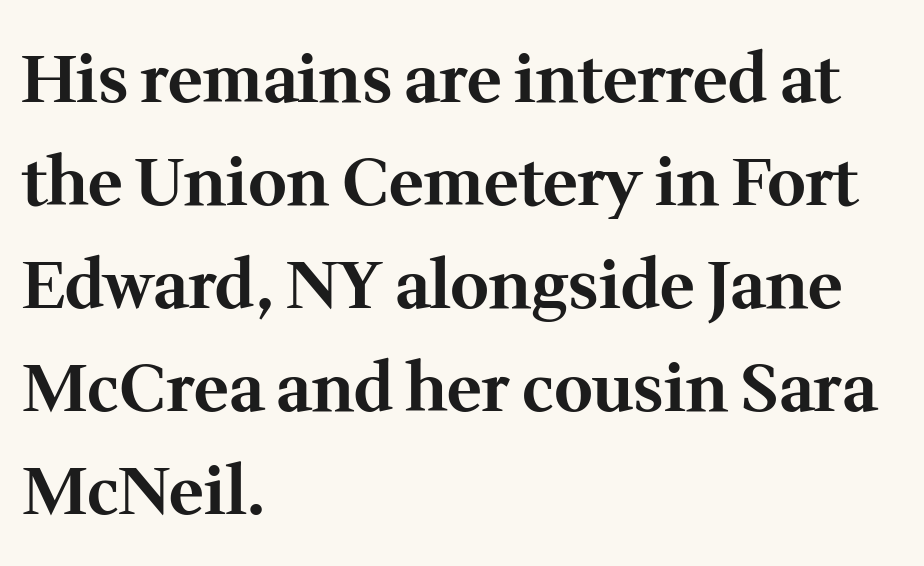
The image shows 66 px bold serif type, upright; set left-aligned, normal line spacing (1.56x), normal letter spacing, not underlined; medium stroke contrast and a medium x-height.
